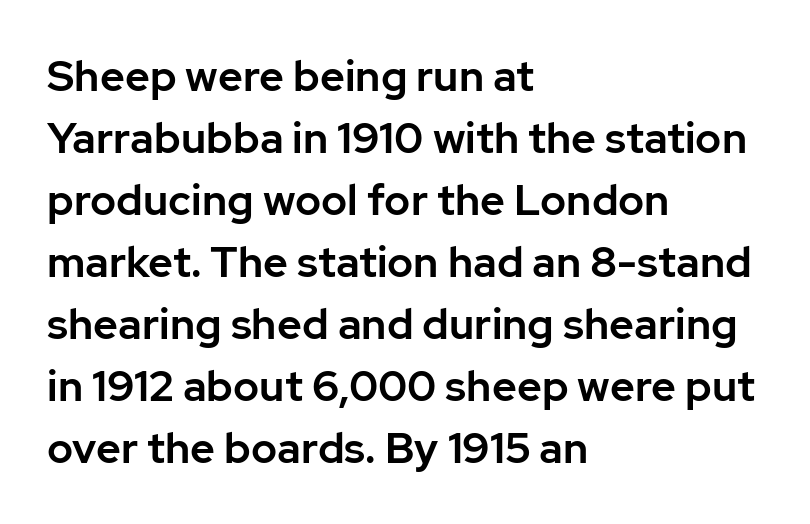
Students, observe: this is what conventionally led text looks like. Font category for this specimen: sans-serif. You can tell it's not italic because the verticals are truly vertical. The type is set solid horizontally, with unmodified tracking. The letters advance in unequal steps, a hallmark of proportional type. The zone under the glyphs is completely vacant.
